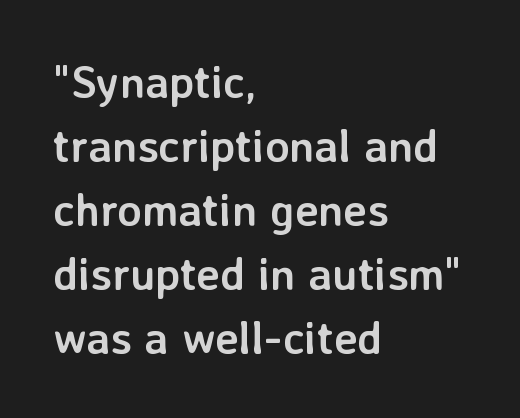
Q: Is the text bold? A: Yes.
Q: Is the text italic (slanted)? A: No, it is upright.
Q: Is the typeface a serif or a sans-serif typeface? A: Sans-serif.
Q: Is the text underlined? A: No.
Q: How is the paragraph aligned? A: Left-aligned.
Q: Is the spacing between letters normal or unusually wide? A: Normal.
Q: Is the spacing between lines tight, normal or loose? A: Normal.
Q: Width (condensed, normal, or wide)? A: Normal.
Q: Stroke contrast? A: Low.
Q: x-height? A: Medium.
Q: Monospaced? A: No.
